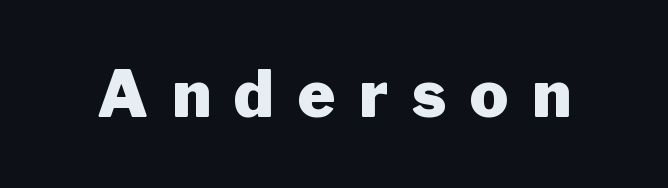
Think of a printed novel: that variable character pitch is what you see here. The tracking reads as deliberately expanded to a designer's eye. You can tell it's not italic because the verticals are truly vertical. Honestly, there is no underline to notice here at all. Look at the stroke-to-counter ratio: heavy, a bold. Stroke terminals: plain, sans-serif.
